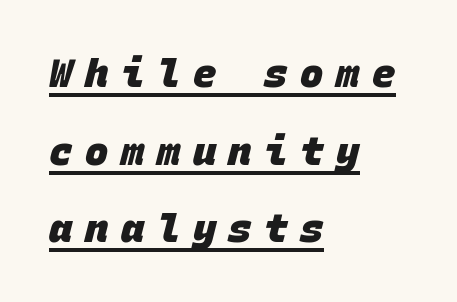
The image shows 39 px heavy sans-serif type, monospaced; set left-aligned, loose line spacing (1.99x), unusually wide letter spacing (+0.32 em), underlined; low stroke contrast and a large x-height.
